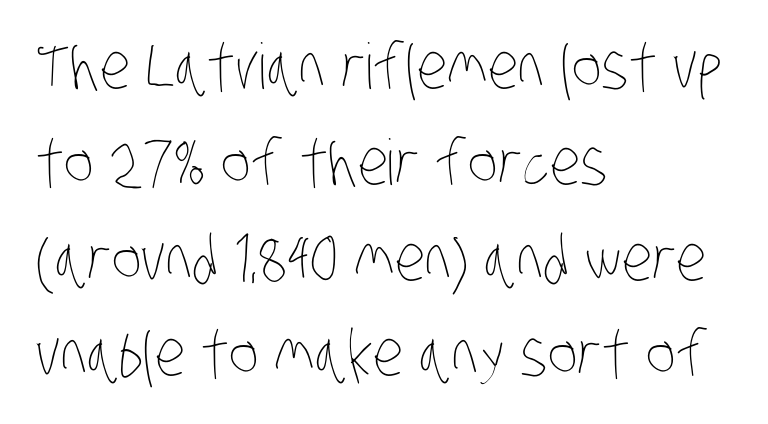
The image shows 63 px thin, condensed type; set left-aligned, normal line spacing (1.52x), normal letter spacing, not underlined; low stroke contrast and a large x-height.
